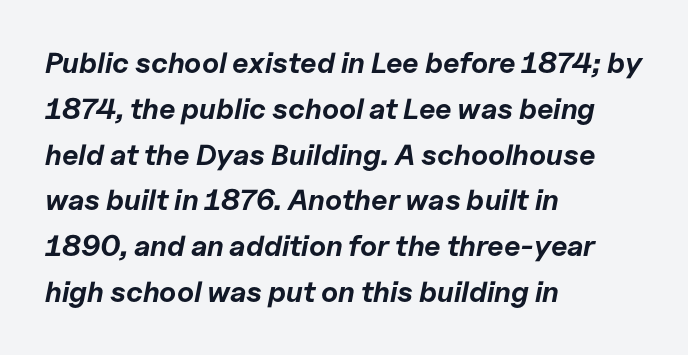
The image shows 29 px bold type, italic (leaning right); set left-aligned, normal line spacing (1.58x), normal letter spacing, not underlined; low stroke contrast and a medium x-height.
